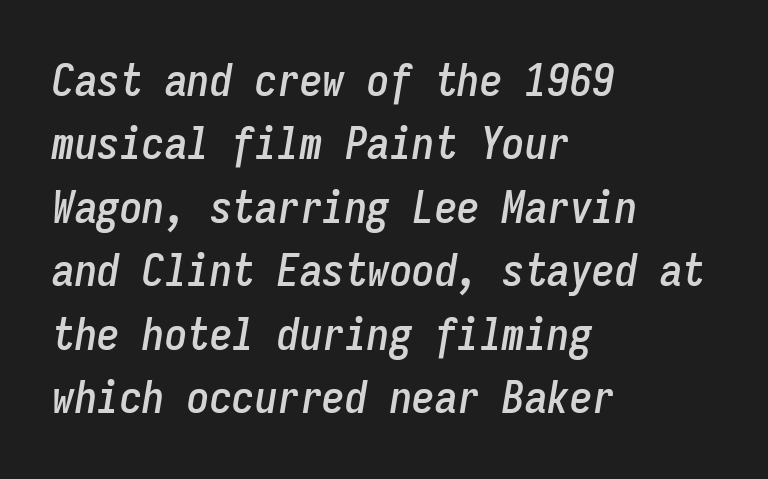
The image shows 45 px condensed type, italic (leaning right), monospaced; set left-aligned, normal line spacing (1.41x), normal letter spacing, not underlined; low stroke contrast and a medium x-height.
